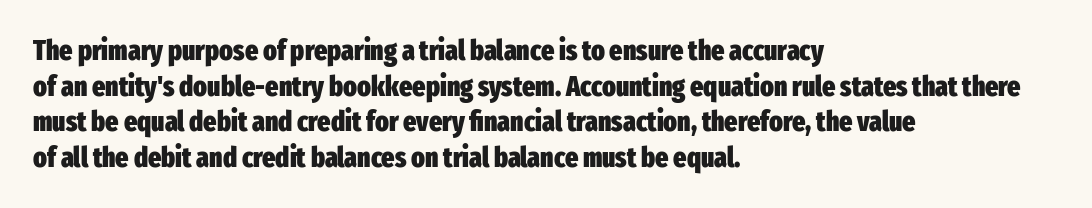
{"serif": "no", "italic": "no", "bold": "yes", "weight": "heavy", "width": "condensed", "stroke_contrast": "low", "x_height": "medium", "monospaced": "no", "underline": "no", "align": "left", "line_spacing": "normal", "line_spacing_ratio": 1.27, "letter_spacing": "normal", "letter_spacing_em": 0.0, "glyph_px": 28}
